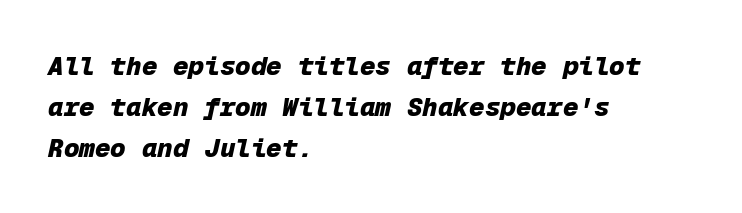
{"italic": "yes", "lean": "right", "slant_degrees": 12, "bold": "yes", "underline": "no", "align": "left", "line_spacing": "normal", "line_spacing_ratio": 1.57, "letter_spacing": "normal", "letter_spacing_em": 0.0, "glyph_px": 26}
